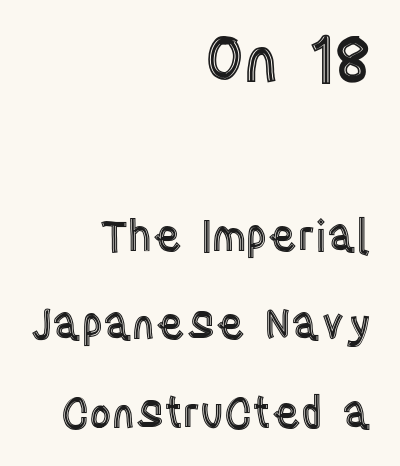
The image shows 65 px condensed type, upright; set right-aligned, loose line spacing (2.06x), normal letter spacing, not underlined; the first (top) block is 1.51x larger; a large x-height.
